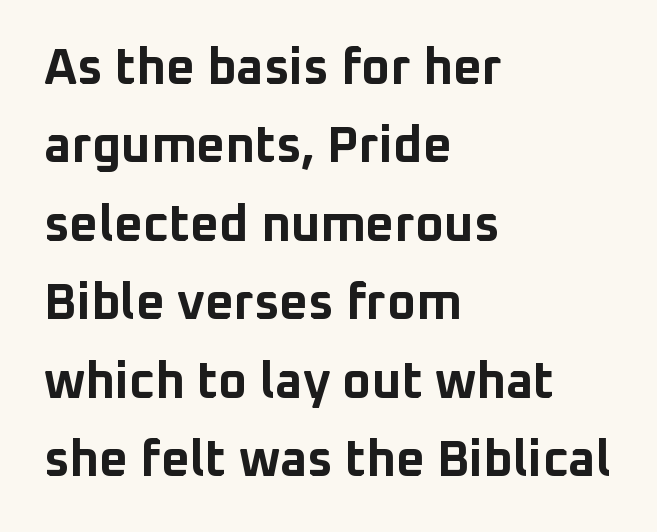
Q: Is the text bold? A: Yes.
Q: Is the text italic (slanted)? A: No, it is upright.
Q: Is the typeface a serif or a sans-serif typeface? A: Sans-serif.
Q: Is the text underlined? A: No.
Q: How is the paragraph aligned? A: Left-aligned.
Q: Is the spacing between letters normal or unusually wide? A: Normal.
Q: Is the spacing between lines tight, normal or loose? A: Normal.
Q: Width (condensed, normal, or wide)? A: Normal.
Q: Stroke contrast? A: Low.
Q: x-height? A: Medium.
Q: Monospaced? A: No.
